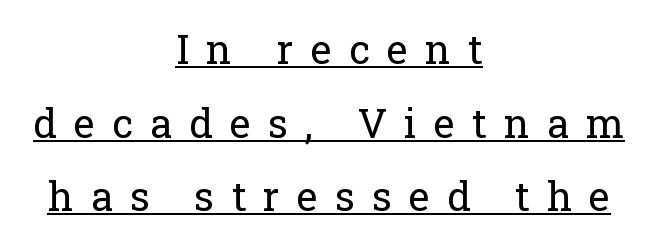
Q: Is the text bold? A: No.
Q: Is the text italic (slanted)? A: No, it is upright.
Q: Is the typeface a serif or a sans-serif typeface? A: Serif.
Q: Is the text underlined? A: Yes.
Q: How is the paragraph aligned? A: Centered.
Q: Is the spacing between letters normal or unusually wide? A: Unusually wide.
Q: Width (condensed, normal, or wide)? A: Normal.
Q: Stroke contrast? A: Low.
Q: x-height? A: Medium.
Q: Monospaced? A: No.
